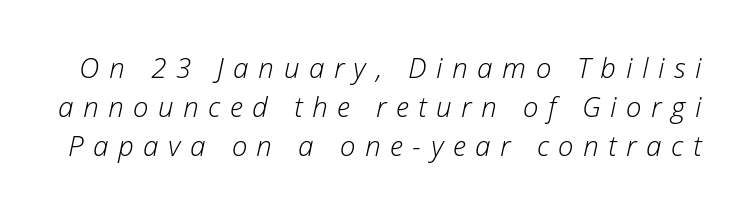
{"italic": "yes", "lean": "right", "slant_degrees": 12, "bold": "no", "weight": "light", "width": "normal", "stroke_contrast": "low", "x_height": "medium", "monospaced": "no", "underline": "no", "line_spacing": "normal", "line_spacing_ratio": 1.4, "letter_spacing": "wide", "letter_spacing_em": 0.34, "glyph_px": 28}
